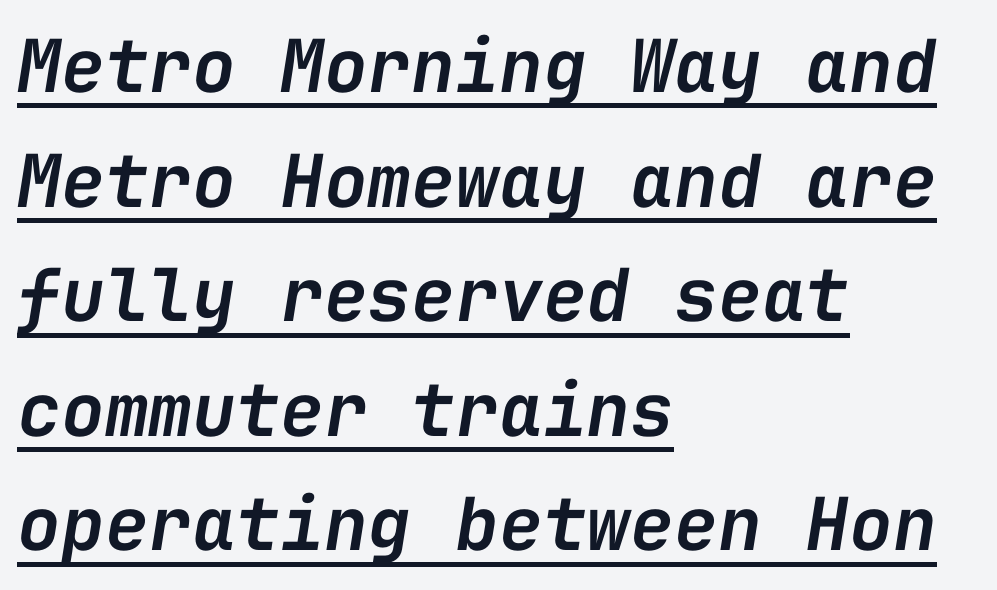
{"italic": "yes", "lean": "right", "slant_degrees": 9, "bold": "semi", "weight": "semibold", "width": "normal", "stroke_contrast": "low", "x_height": "medium", "monospaced": "yes", "underline": "yes", "align": "left", "line_spacing": "normal", "line_spacing_ratio": 1.57, "letter_spacing": "normal", "letter_spacing_em": 0.0, "glyph_px": 73}
